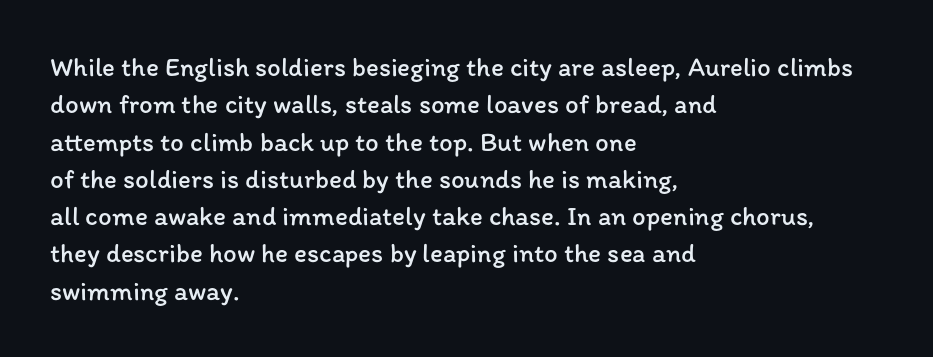
Q: Is the text bold? A: No.
Q: Is the text italic (slanted)? A: No, it is upright.
Q: Is the text underlined? A: No.
Q: How is the paragraph aligned? A: Left-aligned.
Q: Is the spacing between letters normal or unusually wide? A: Normal.
Q: Is the spacing between lines tight, normal or loose? A: Normal.
